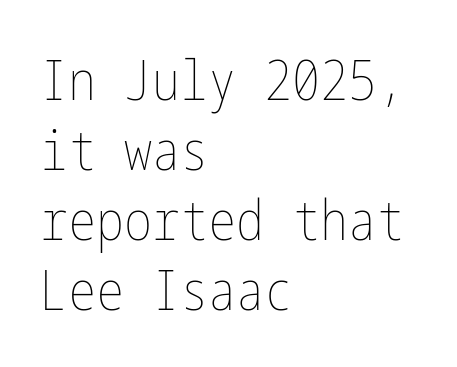
The image shows 56 px thin, condensed type, upright; set left-aligned, normal line spacing (1.25x), normal letter spacing, not underlined; low stroke contrast and a medium x-height.
